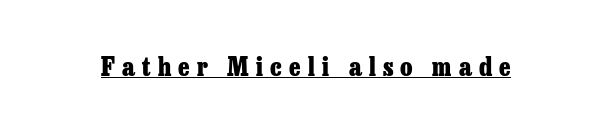
The image shows 25 px bold type, upright; set unusually wide letter spacing (+0.29 em), underlined.
